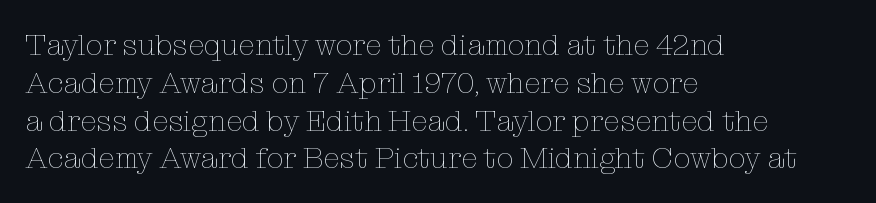
The image shows 30 px thin type, upright; set left-aligned, normal line spacing (1.26x), normal letter spacing, not underlined; low stroke contrast and a medium x-height.
